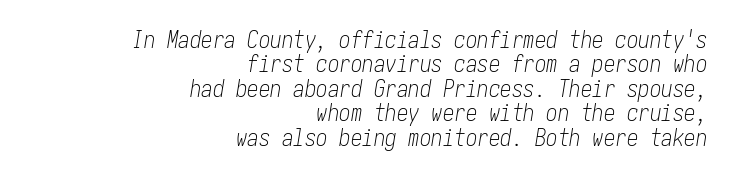
{"italic": "yes", "lean": "right", "slant_degrees": 10, "bold": "no", "underline": "no", "align": "right", "line_spacing": "tight", "line_spacing_ratio": 1.06, "letter_spacing": "normal", "letter_spacing_em": 0.0, "glyph_px": 23}
